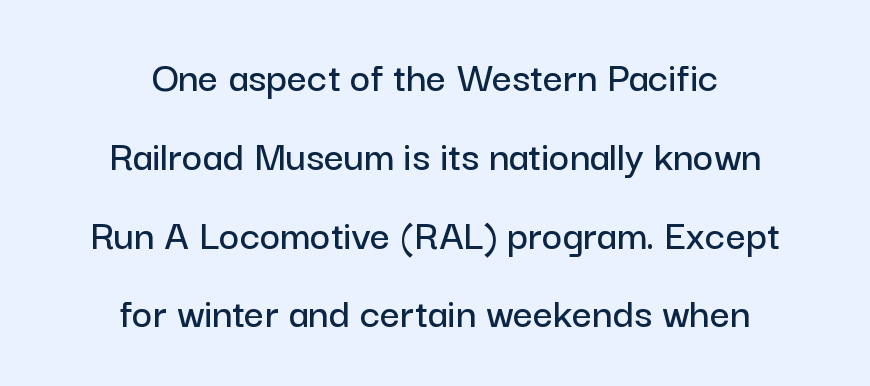
I'd call this a sans setting — the letters go barefoot. The passage shown has conventional tracking throughout. A centered setting, common on invitations and titles, is used for this passage. Think of a printed novel: that variable character pitch is what you see here. These lines were composed using upright roman letters. Underlining? Definitely not there.
